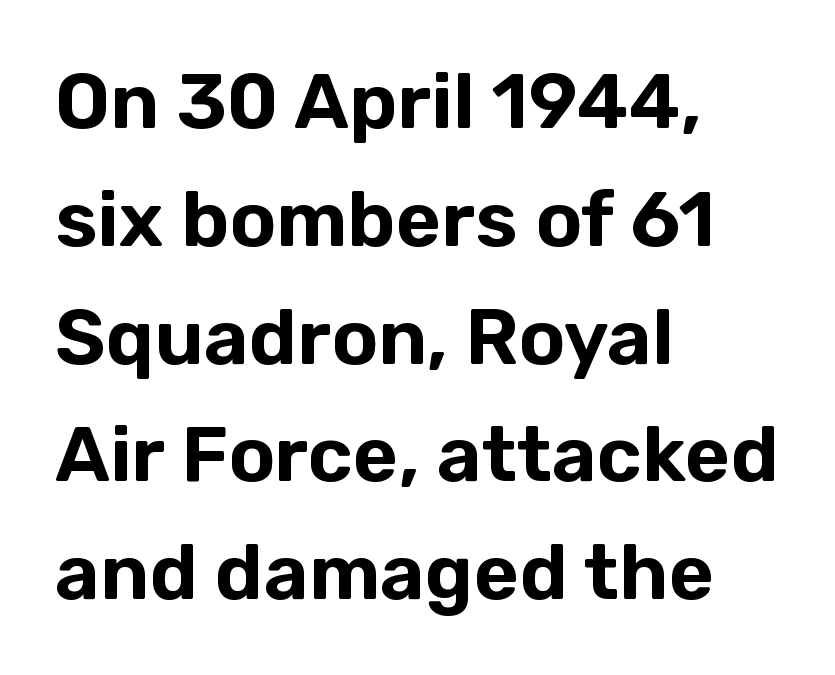
The image shows 78 px sans-serif type, upright; set left-aligned, normal line spacing (1.51x), normal letter spacing, not underlined; low stroke contrast and a medium x-height.
